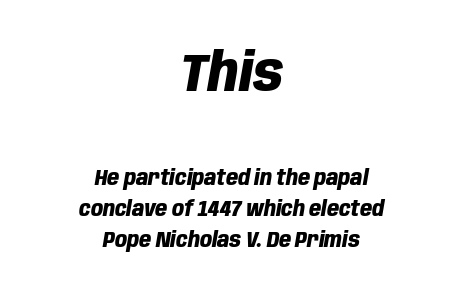
Q: Is the text bold? A: Yes.
Q: Is the text italic (slanted)? A: Yes, it leans right by about 10 degrees.
Q: Is the text underlined? A: No.
Q: How is the paragraph aligned? A: Centered.
Q: Is the spacing between letters normal or unusually wide? A: Normal.
Q: Is the spacing between lines tight, normal or loose? A: Normal.
Q: Which block of text is set in a larger size, the first (top) or the second (bottom)? A: The first (top) one.
Q: Width (condensed, normal, or wide)? A: Condensed.
Q: Stroke contrast? A: Low.
Q: x-height? A: Large.
Q: Monospaced? A: No.
